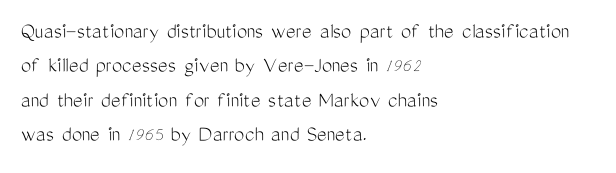
The image shows 23 px text type, upright; set left-aligned, normal line spacing (1.5x), normal letter spacing, not underlined.
